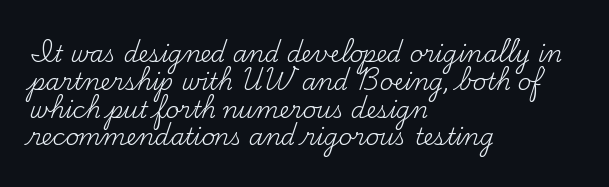
The image shows 23 px text type; set left-aligned, line spacing 1.21x, normal letter spacing, not underlined.
